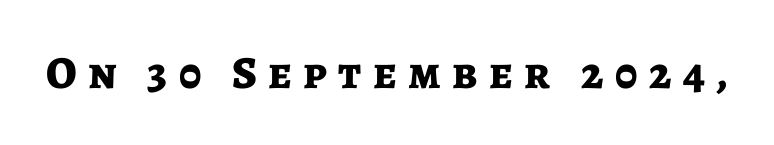
The image shows 46 px bold sans-serif type, upright; set unusually wide letter spacing (+0.25 em), not underlined; low stroke contrast and a medium x-height.
